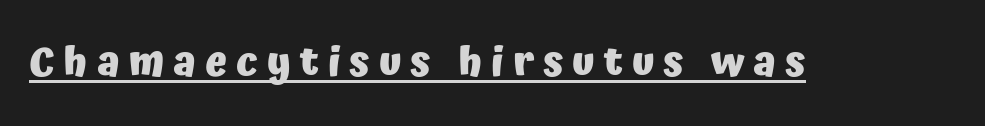
Proportional: the letters do not fall into vertical columns. Nothing sits at the stroke ends, so this counts as sans-serif. The rendering uses the underline text-decoration. The letterforms stand isolated, each surrounded by extra space. Posture: straight, roman, zero tilt. Compared with an ordinary text face, these strokes are far heavier — a full bold.
